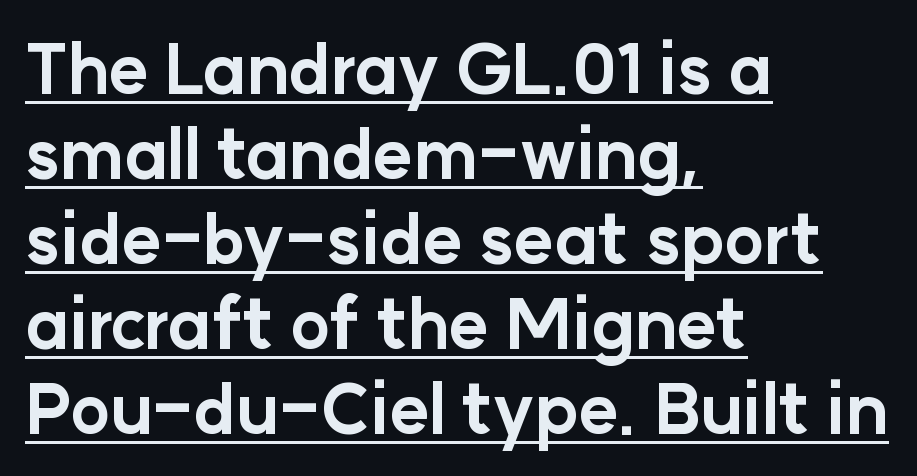
Students, note that the glyphs here touch the page at normal intervals. Vertical strokes here are truly vertical. A full-strength bold gives these letters their thick strokes. What decoration does the sample have? An underline.
